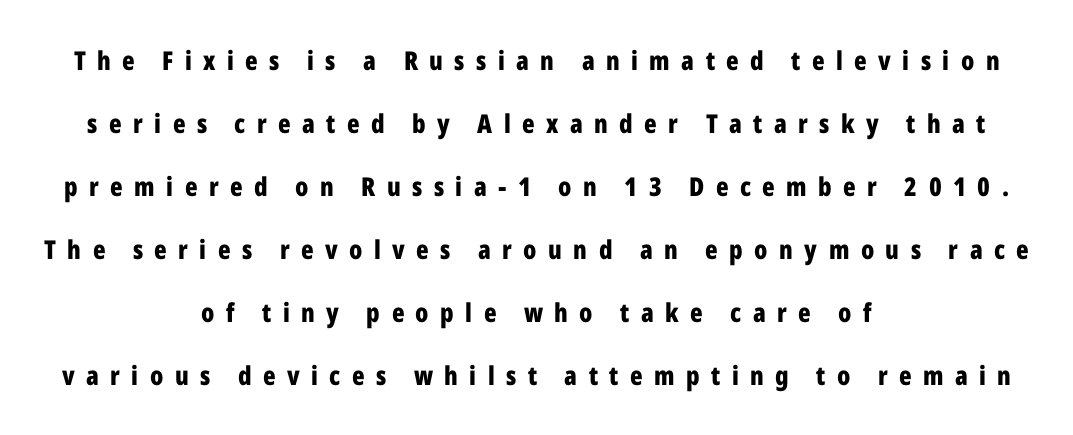
Q: Is the text bold? A: Yes.
Q: Is the text italic (slanted)? A: No, it is upright.
Q: Is the text underlined? A: No.
Q: How is the paragraph aligned? A: Centered.
Q: Is the spacing between letters normal or unusually wide? A: Unusually wide.
Q: Is the spacing between lines tight, normal or loose? A: Loose.
